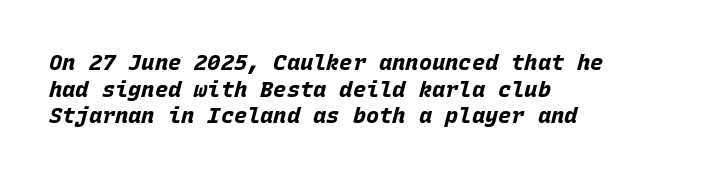
On the weight axis this lands at bold, roughly 700. Unmarked baselines from the first word to the last. The passage shown leans; its letterforms are oblique. Observe the ordinary spacing: letters are neighbours, not strangers.
